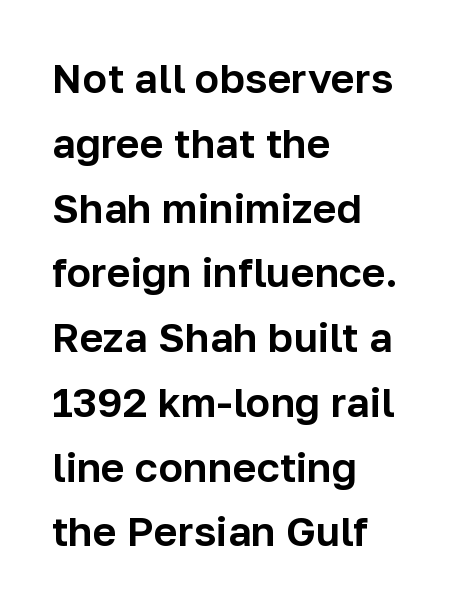
Visually the block forms a straight wall on the left and a jagged coastline on the right. Font category for this specimen: sans-serif. Unmarked baselines from the first word to the last. Notice how the stems are strictly vertical — no italics here. Looks like regular typesetting: each glyph gets only the width it needs. Between one letter and the next there's only the usual sliver of space.
